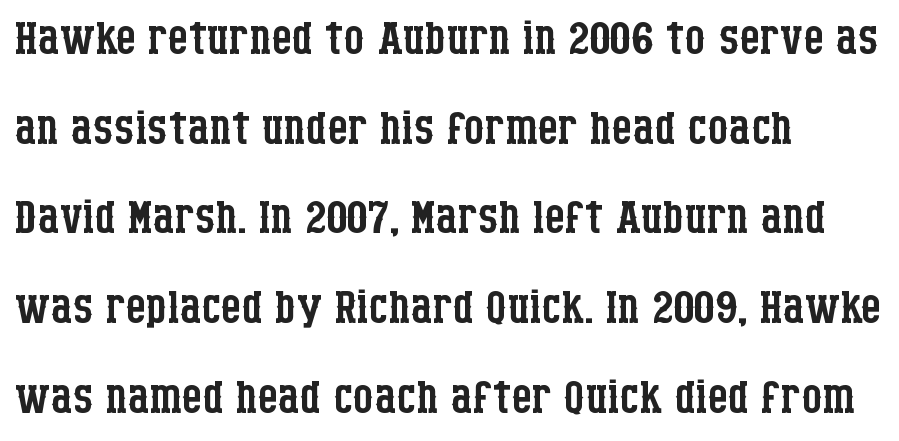
Q: Is the text bold? A: No.
Q: Is the text italic (slanted)? A: No, it is upright.
Q: Is the typeface a serif or a sans-serif typeface? A: Serif.
Q: Is the text underlined? A: No.
Q: How is the paragraph aligned? A: Left-aligned.
Q: Is the spacing between letters normal or unusually wide? A: Normal.
Q: Is the spacing between lines tight, normal or loose? A: Normal.
Q: Width (condensed, normal, or wide)? A: Condensed.
Q: Stroke contrast? A: Low.
Q: x-height? A: Large.
Q: Monospaced? A: No.
